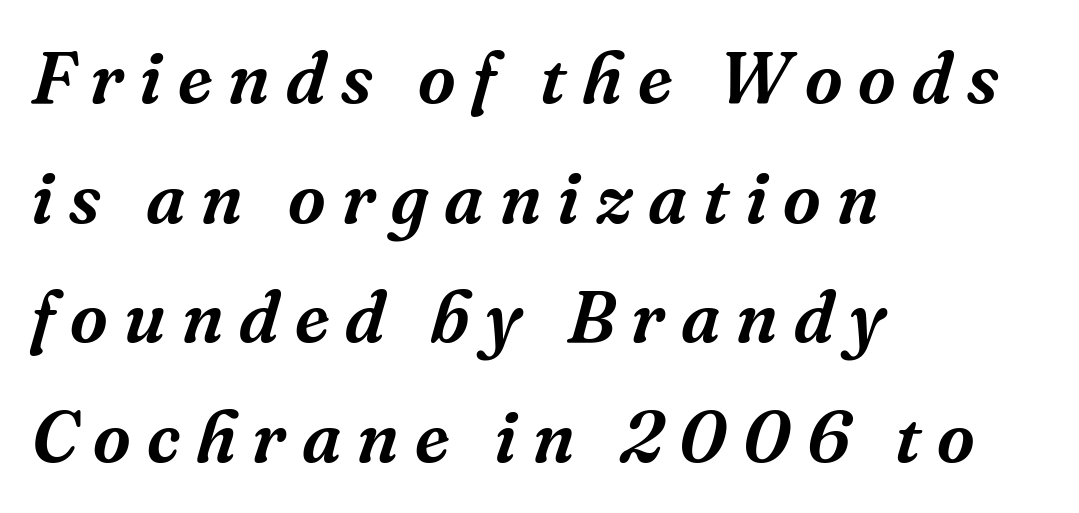
Q: Is the text italic (slanted)? A: Yes, it leans right by about 16 degrees.
Q: Is the typeface a serif or a sans-serif typeface? A: Serif.
Q: Is the text underlined? A: No.
Q: How is the paragraph aligned? A: Left-aligned.
Q: Is the spacing between letters normal or unusually wide? A: Unusually wide.
Q: Is the spacing between lines tight, normal or loose? A: Normal.
Q: Width (condensed, normal, or wide)? A: Normal.
Q: Stroke contrast? A: Medium.
Q: x-height? A: Medium.
Q: Monospaced? A: No.
